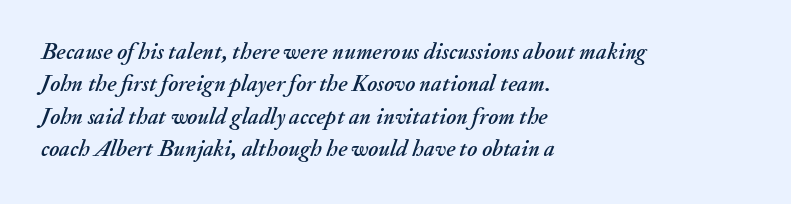
Descenders are the only things crossing below the line. Tracking here is standard; glyphs follow each other at the usual distance. The text carries the slant typical of an italic or oblique font. The lines in this sample share a left origin and differ only in where they stop.
